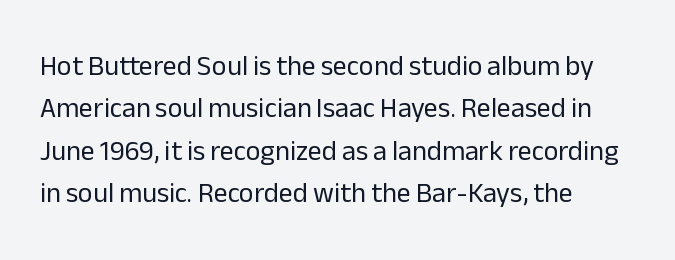
Alignment: flush left. Beneath every word, the page is bare. Successive baselines arrive at the customary interval. The rendering keeps characters at their native spacing. The glyphs in this specimen are sans serif. Note the varied advance widths — an 'i' is clearly narrower than an 'm'.
